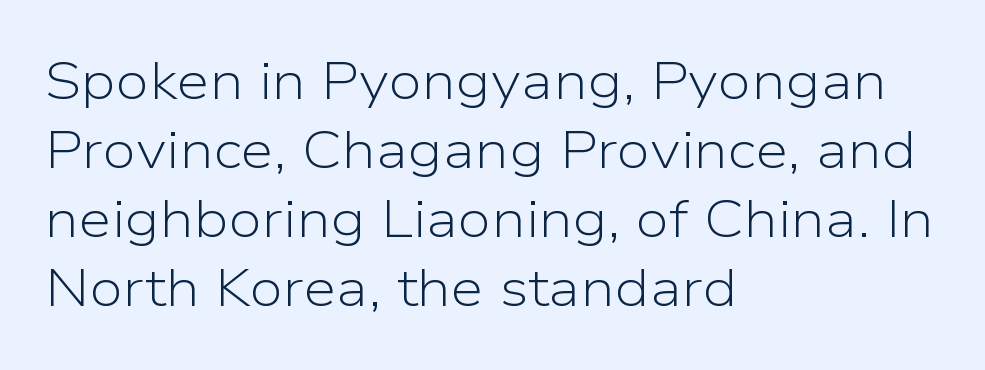
The typesetting does not lean heavy: it is not bold. Tall strokes in this sample are plumb rather than angled. Vertically, the passage feels balanced, rows spaced as you'd expect. The designer went with a sans here, leaving each stem footless. Nothing unusual about the tracking: characters are spaced as the font intends. The letters advance in unequal steps, a hallmark of proportional type.
